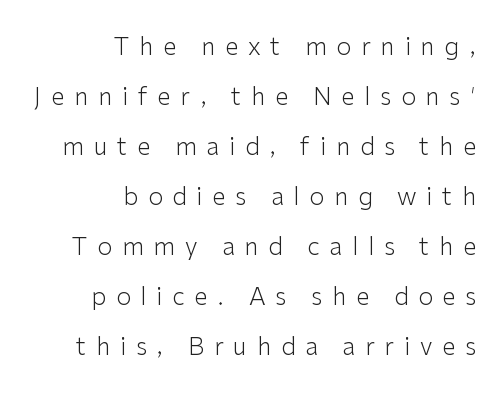
Q: Is the text bold? A: No.
Q: Is the text italic (slanted)? A: No, it is upright.
Q: Is the text underlined? A: No.
Q: How is the paragraph aligned? A: Right-aligned.
Q: Is the spacing between letters normal or unusually wide? A: Unusually wide.
Q: Is the spacing between lines tight, normal or loose? A: Loose.
